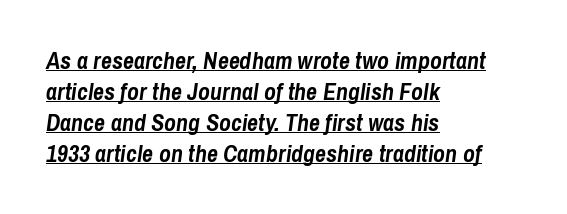
Evenly set lines give the paragraph a standard silhouette. Beneath each row of characters lies a ruled line. The setting favours the left margin, as ordinary paragraphs usually do. Yep, that's italic — everything's leaning. Students, note that the glyphs here touch the page at normal intervals.
